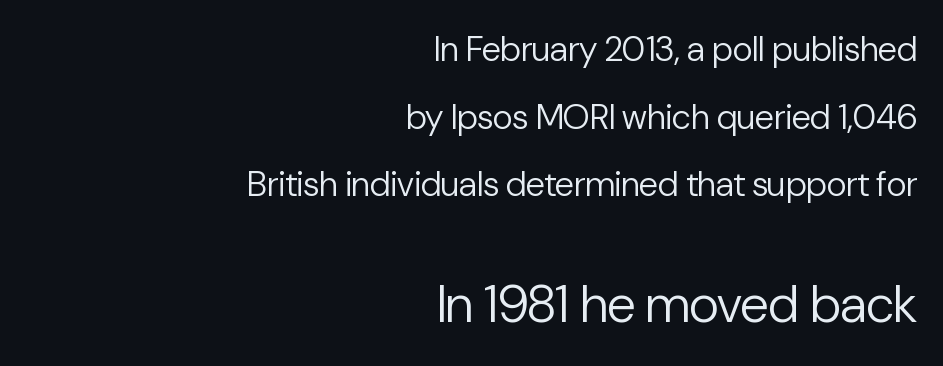
If you drew a ruler down the right edge, every line would touch it. Italic: no, the glyphs are upright roman. The passage shown is not underscored anywhere. A typesetter would call this proportional, since set widths differ per character.
